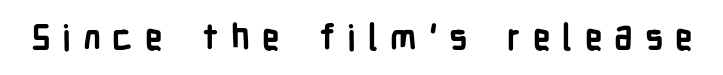
Characters remain perfectly vertical along every line. Unmarked baselines from the first word to the last. These lines carry a lot of weight — the face is fully bold. Stroke terminals: plain, sans-serif. Looks like regular typesetting: each glyph gets only the width it needs.
